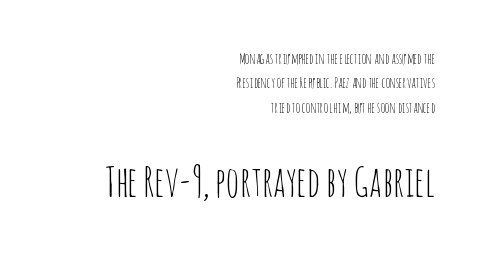
Q: Is the text bold? A: No.
Q: Is the text italic (slanted)? A: No, it is upright.
Q: Is the typeface a serif or a sans-serif typeface? A: Sans-serif.
Q: Is the text underlined? A: No.
Q: How is the paragraph aligned? A: Right-aligned.
Q: Is the spacing between letters normal or unusually wide? A: Normal.
Q: Which block of text is set in a larger size, the first (top) or the second (bottom)? A: The second (bottom) one.
Q: Width (condensed, normal, or wide)? A: Condensed.
Q: Stroke contrast? A: Low.
Q: x-height? A: Large.
Q: Monospaced? A: No.
